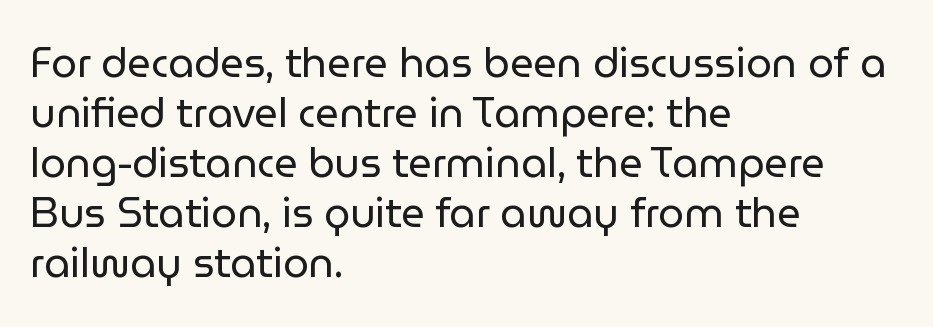
The image shows 41 px regular-weight sans-serif type, upright; set left-aligned, line spacing 1.22x, normal letter spacing, not underlined; low stroke contrast and a medium x-height.
